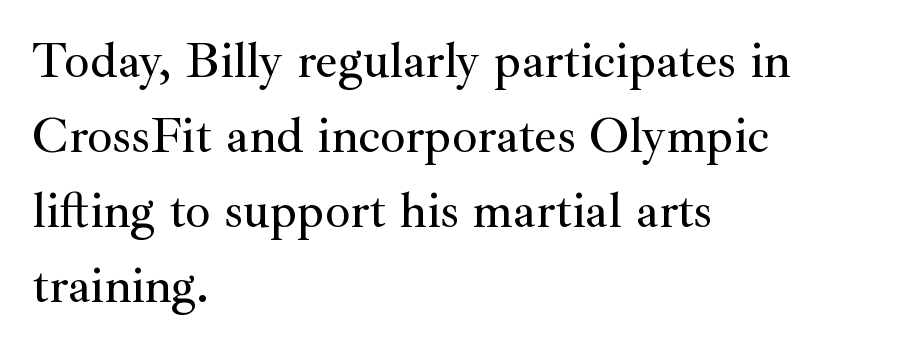
Q: Is the text italic (slanted)? A: No, it is upright.
Q: Is the typeface a serif or a sans-serif typeface? A: Serif.
Q: Is the text underlined? A: No.
Q: How is the paragraph aligned? A: Left-aligned.
Q: Is the spacing between letters normal or unusually wide? A: Normal.
Q: Is the spacing between lines tight, normal or loose? A: Normal.
Q: Width (condensed, normal, or wide)? A: Normal.
Q: Stroke contrast? A: Medium.
Q: x-height? A: Small.
Q: Monospaced? A: No.
